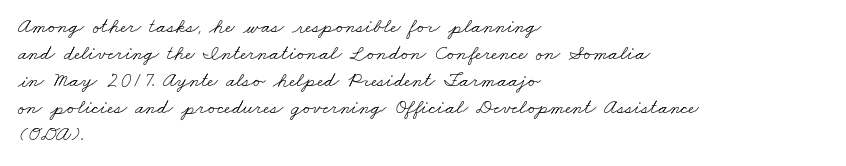
Letters have the restrained weight of plain body copy at most. The letters sit at their default tracking, neither squeezed nor spread. One-word summary of the alignment: left. Descenders hang freely into open space.
